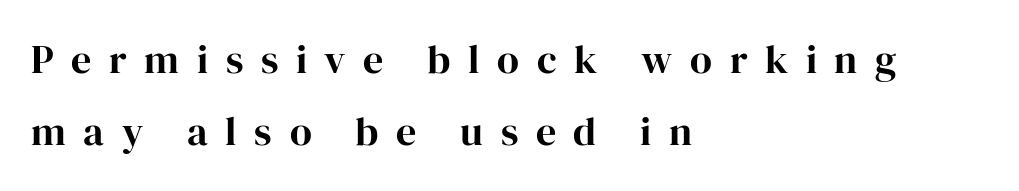
{"serif": "yes", "italic": "no", "bold": "yes", "weight": "bold", "width": "normal", "stroke_contrast": "high", "x_height": "medium", "monospaced": "no", "underline": "no", "align": "left", "line_spacing_ratio": 1.81, "letter_spacing": "wide", "letter_spacing_em": 0.44, "glyph_px": 40}
